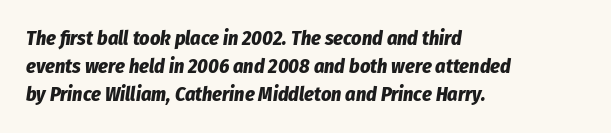
The image shows 20 px bold type, italic (leaning right); set left-aligned, normal line spacing (1.4x), normal letter spacing, not underlined.
